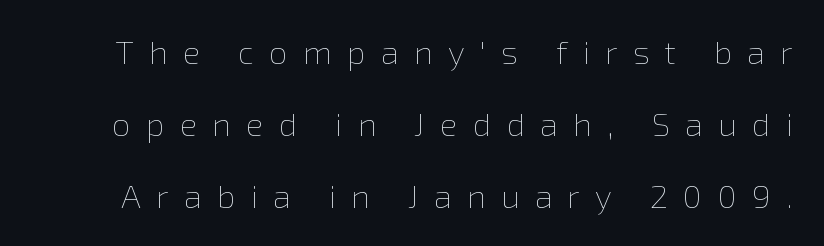
The image shows 33 px thin type, upright; set loose line spacing (2.18x), unusually wide letter spacing (+0.46 em), not underlined; a medium x-height.
